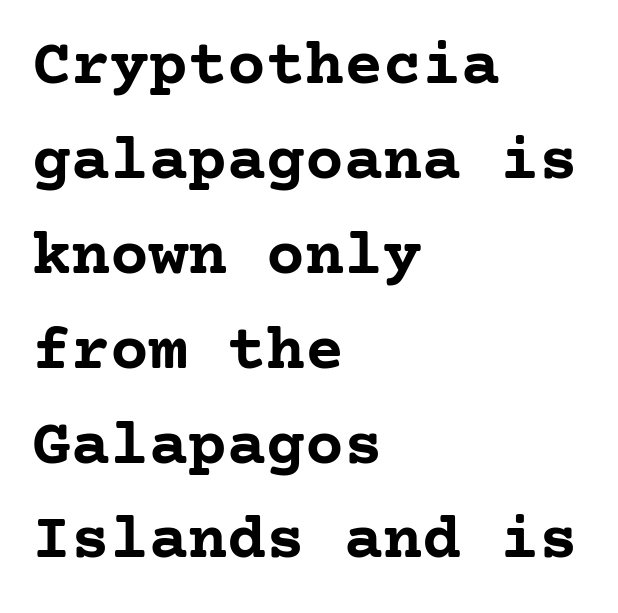
The image shows 65 px semibold serif type, upright; set left-aligned, normal line spacing (1.46x), normal letter spacing, not underlined; low stroke contrast and a medium x-height.
